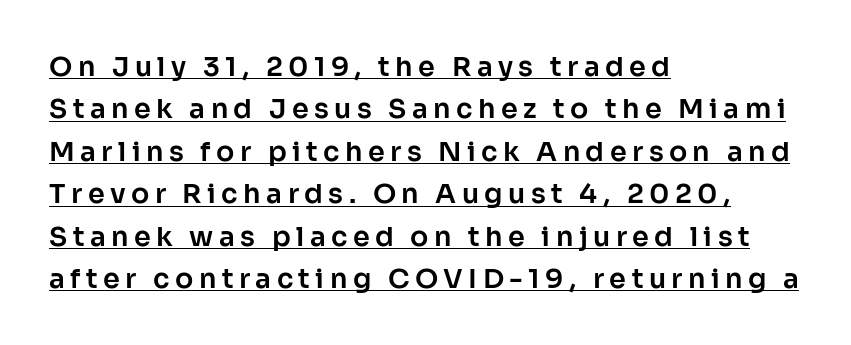
{"italic": "no", "underline": "yes", "align": "left", "line_spacing": "normal", "line_spacing_ratio": 1.57, "letter_spacing": "wide", "letter_spacing_em": 0.2, "glyph_px": 27}
